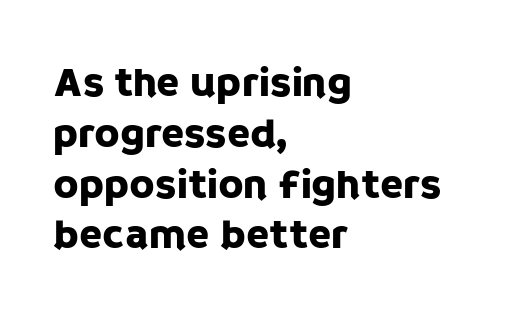
Q: Is the text italic (slanted)? A: No, it is upright.
Q: Is the typeface a serif or a sans-serif typeface? A: Sans-serif.
Q: Is the text underlined? A: No.
Q: How is the paragraph aligned? A: Left-aligned.
Q: Is the spacing between letters normal or unusually wide? A: Normal.
Q: Width (condensed, normal, or wide)? A: Normal.
Q: Stroke contrast? A: Low.
Q: x-height? A: Large.
Q: Monospaced? A: No.
